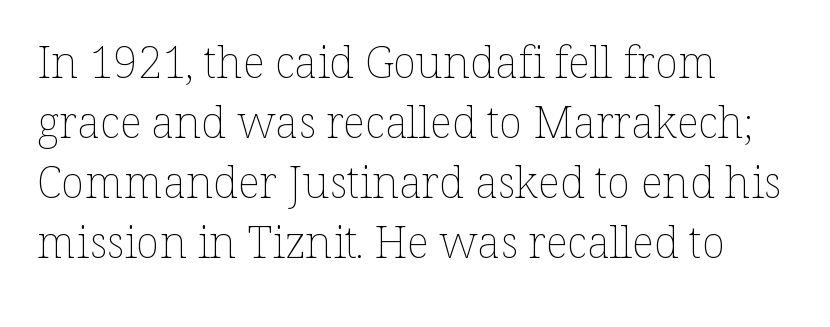
The type is set solid horizontally, with unmodified tracking. Clear beneath every line of the passage. Counters stay open thanks to moderate or lighter strokes. You can tell it's not italic because the verticals are truly vertical. Varying glyph widths throughout — classic text-font behaviour.
